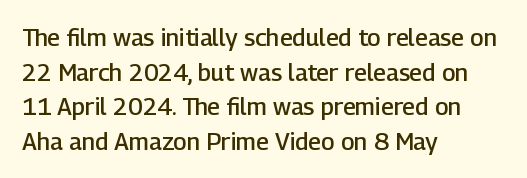
Q: Is the text bold? A: Semi-bold.
Q: Is the text italic (slanted)? A: No, it is upright.
Q: Is the text underlined? A: No.
Q: How is the paragraph aligned? A: Left-aligned.
Q: Is the spacing between letters normal or unusually wide? A: Normal.
Q: Is the spacing between lines tight, normal or loose? A: Normal.
